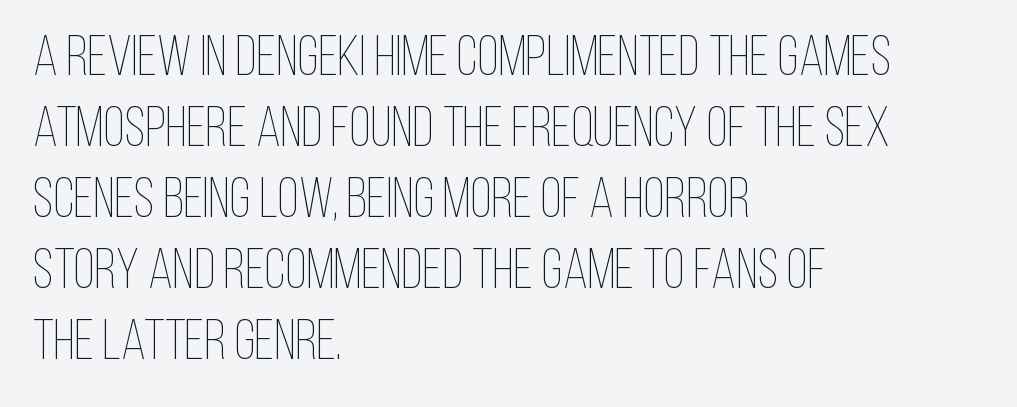
{"italic": "no", "bold": "no", "weight": "thin", "width": "condensed", "stroke_contrast": "low", "x_height": "large", "monospaced": "no", "underline": "no", "align": "left", "line_spacing": "normal", "line_spacing_ratio": 1.27, "letter_spacing": "normal", "letter_spacing_em": 0.0, "glyph_px": 56}
